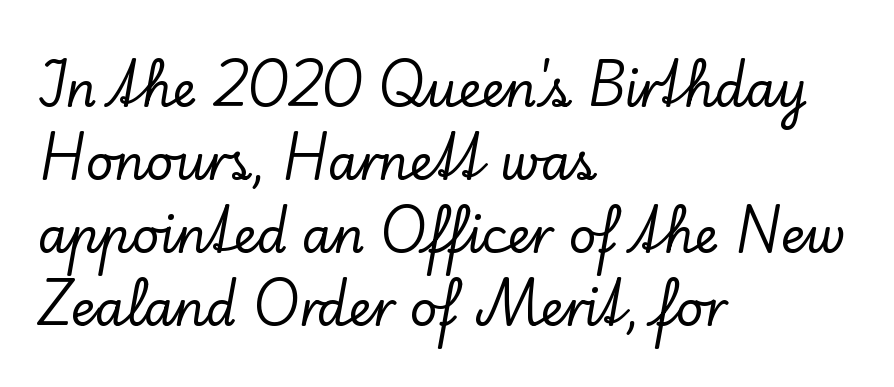
The image shows 48 px serif type; set left-aligned, normal line spacing (1.52x), normal letter spacing, not underlined; low stroke contrast and a small x-height.
